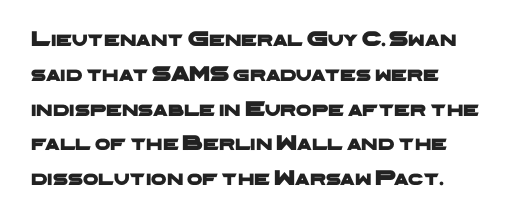
Has an underline been added? It has not. Regarding leading, the lines here are spaced in the standard way. Students, note that the glyphs here touch the page at normal intervals.
